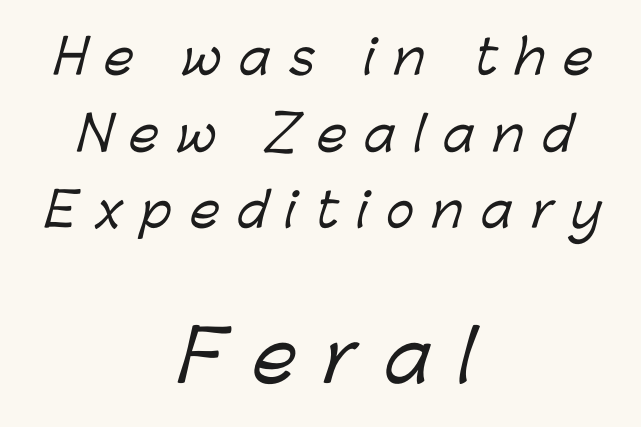
Q: Is the typeface a serif or a sans-serif typeface? A: Sans-serif.
Q: Is the text underlined? A: No.
Q: How is the paragraph aligned? A: Centered.
Q: Is the spacing between letters normal or unusually wide? A: Unusually wide.
Q: Is the spacing between lines tight, normal or loose? A: Normal.
Q: Which block of text is set in a larger size, the first (top) or the second (bottom)? A: The second (bottom) one.
Q: Width (condensed, normal, or wide)? A: Normal.
Q: Stroke contrast? A: Low.
Q: x-height? A: Medium.
Q: Monospaced? A: No.
